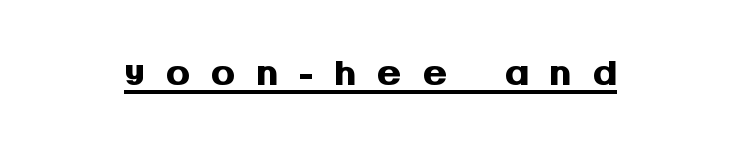
The image shows 61 px semibold sans-serif type, upright; set unusually wide letter spacing (+0.33 em), underlined; medium stroke contrast and a large x-height.
